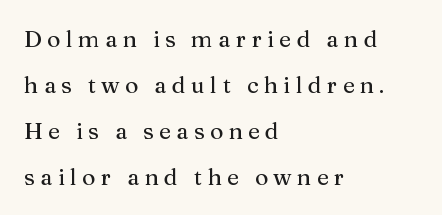
The image shows 23 px text type, upright; set left-aligned, loose line spacing (2.0x), unusually wide letter spacing (+0.23 em), not underlined.
